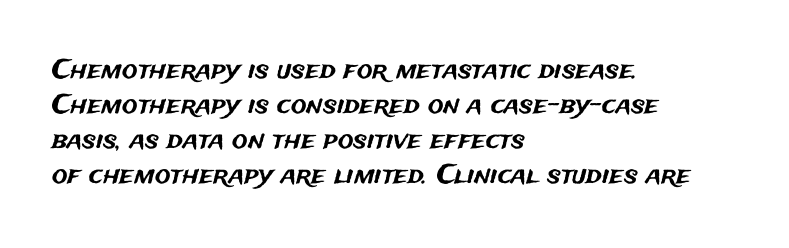
A classic flush-left, rag-right setting is used for this passage. Underlining? Definitely not there. The passage shown stacks its lines at a standard gap. The letterforms sit shoulder to shoulder at normal distance.
